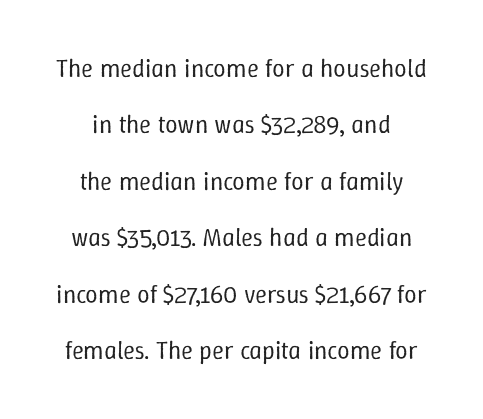
{"italic": "no", "bold": "no", "underline": "no", "line_spacing": "loose", "line_spacing_ratio": 2.26, "letter_spacing": "normal", "letter_spacing_em": 0.0, "glyph_px": 25}
